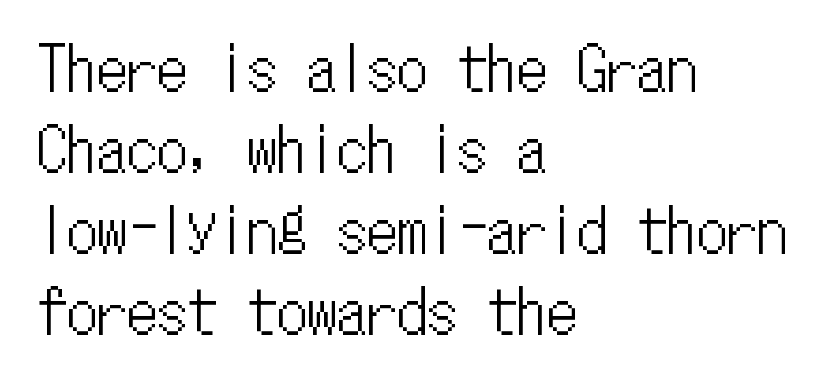
The image shows 60 px condensed type, upright, monospaced; set left-aligned, normal line spacing (1.35x), normal letter spacing, not underlined; low stroke contrast and a medium x-height.
